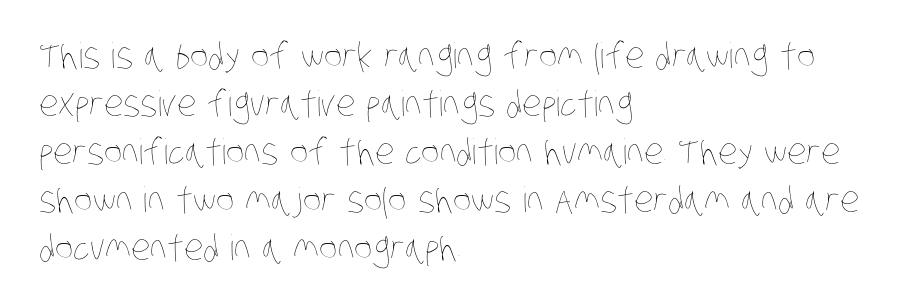
The image shows 35 px thin, condensed type; set left-aligned, normal line spacing (1.37x), normal letter spacing, not underlined; low stroke contrast and a large x-height.
